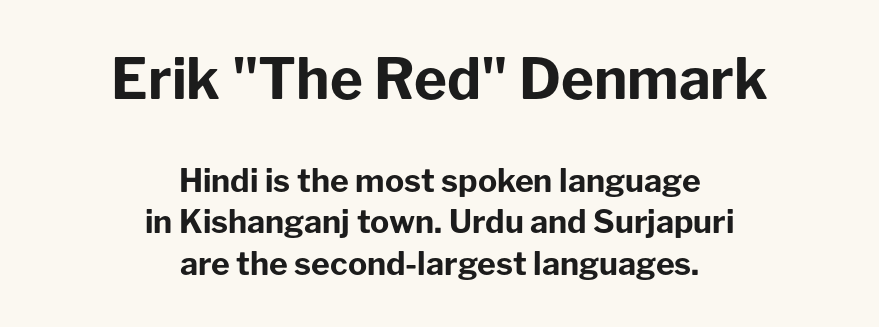
Q: Is the text bold? A: Yes.
Q: Is the text italic (slanted)? A: No, it is upright.
Q: Is the typeface a serif or a sans-serif typeface? A: Sans-serif.
Q: Is the text underlined? A: No.
Q: How is the paragraph aligned? A: Centered.
Q: Is the spacing between letters normal or unusually wide? A: Normal.
Q: Is the spacing between lines tight, normal or loose? A: Normal.
Q: Which block of text is set in a larger size, the first (top) or the second (bottom)? A: The first (top) one.
Q: Width (condensed, normal, or wide)? A: Normal.
Q: Stroke contrast? A: Low.
Q: x-height? A: Medium.
Q: Monospaced? A: No.
